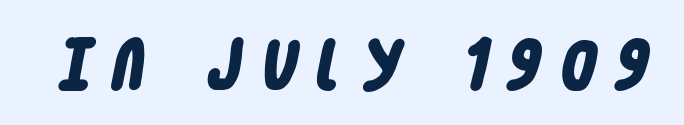
The image shows 52 px heavy, condensed sans-serif type; set unusually wide letter spacing (+0.35 em), not underlined; low stroke contrast and a large x-height.
